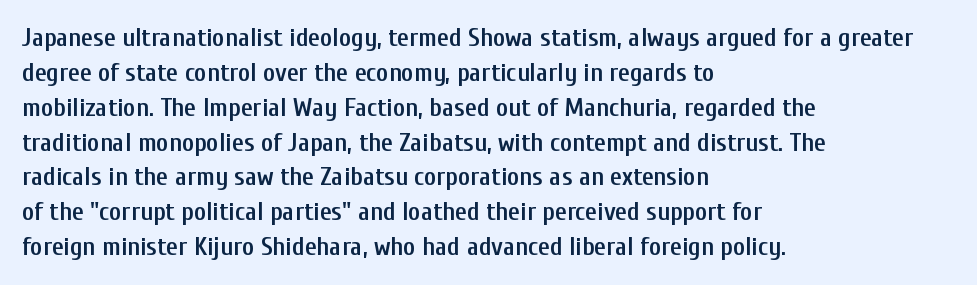
These words are printed semibold, heavier than regular yet not bold. If you measured baseline to baseline, you'd find a middling distance. Upright lettering throughout. Plain, unruled lines of type. Characters follow at the spacing the type designer built in. The lines in this sample share a left origin and differ only in where they stop.
